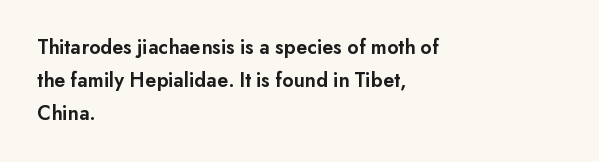
{"italic": "no", "bold": "semi", "underline": "no", "align": "left", "line_spacing": "normal", "line_spacing_ratio": 1.56, "letter_spacing": "normal", "letter_spacing_em": 0.0, "glyph_px": 21}
